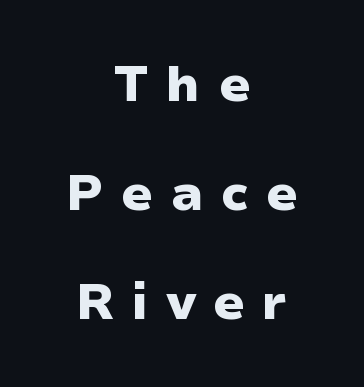
{"serif": "no", "italic": "no", "bold": "yes", "weight": "heavy", "width": "wide", "stroke_contrast": "low", "x_height": "medium", "monospaced": "no", "underline": "no", "align": "center", "line_spacing": "loose", "line_spacing_ratio": 2.18, "letter_spacing": "wide", "letter_spacing_em": 0.35, "glyph_px": 50}
